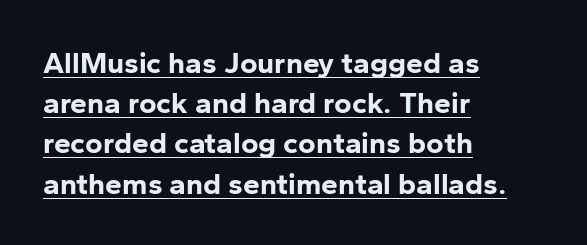
The image shows 30 px bold sans-serif type, upright; set left-aligned, normal line spacing (1.34x), normal letter spacing, underlined; low stroke contrast and a medium x-height.
